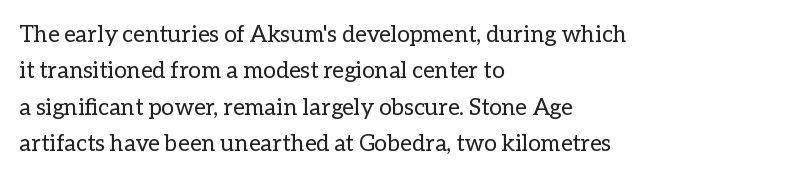
Compared with typical paragraphs, the rows here are spaced about the same. The letterforms sit at book weight or below. Ascenders rise straight up at ninety degrees. The lines are quadded left. Check the space under the baseline: it is left empty. Tracking value appears to be zero — textbook default spacing.
